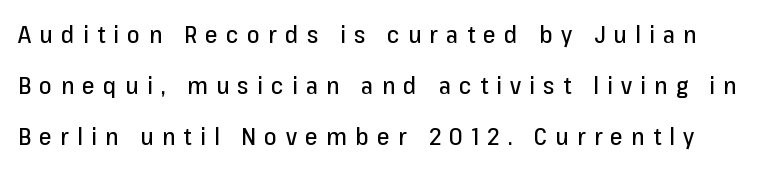
The image shows 23 px text type, upright; set loose line spacing (2.22x), unusually wide letter spacing (+0.36 em), not underlined.
